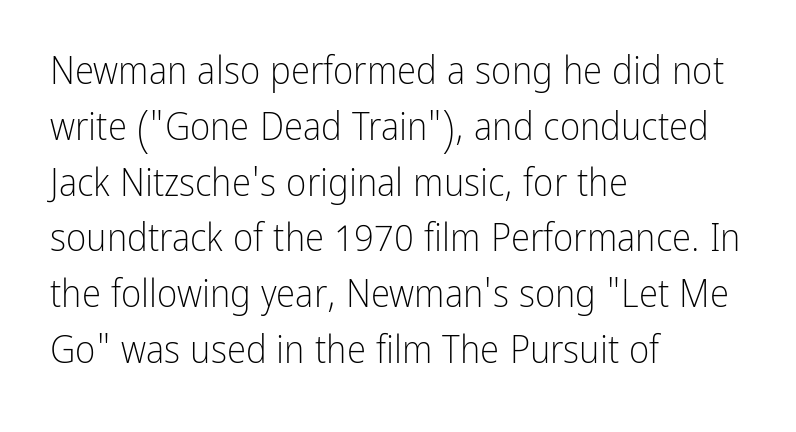
{"serif": "no", "italic": "no", "bold": "no", "weight": "light", "width": "condensed", "stroke_contrast": "low", "x_height": "medium", "monospaced": "no", "underline": "no", "align": "left", "line_spacing": "normal", "line_spacing_ratio": 1.43, "letter_spacing": "normal", "letter_spacing_em": 0.0, "glyph_px": 39}
